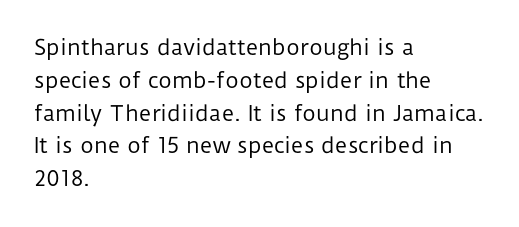
{"italic": "no", "bold": "no", "underline": "no", "align": "left", "line_spacing": "normal", "line_spacing_ratio": 1.56, "letter_spacing": "normal", "letter_spacing_em": 0.0, "glyph_px": 21}
